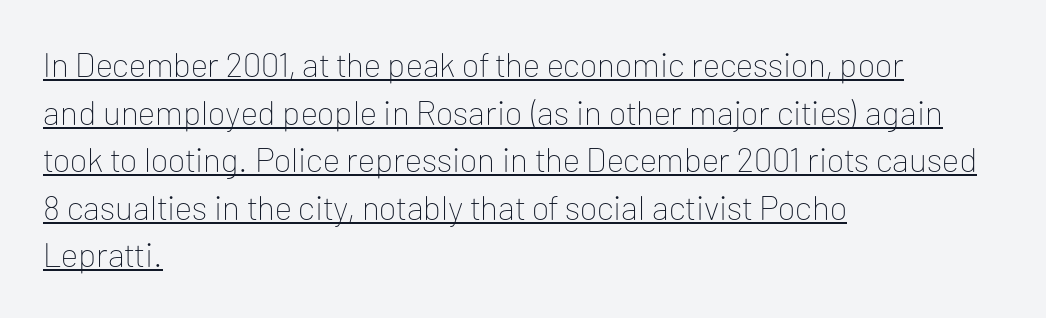
Default kerning and tracking; the words read as compact shapes. These lines sit exactly where default settings would place them. Honestly, the underline is the first thing you notice here. Notice how the passage keeps a crisp vertical edge on the left only. Upright lettering throughout. Caption: face not bold, strokes unweighted.
